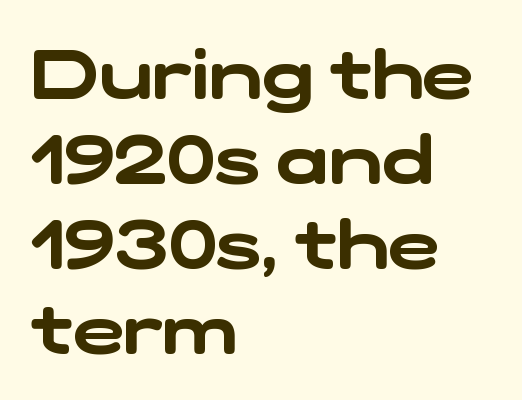
The image shows 69 px wide sans-serif type; set left-aligned, line spacing 1.23x, normal letter spacing, not underlined; low stroke contrast and a medium x-height.
